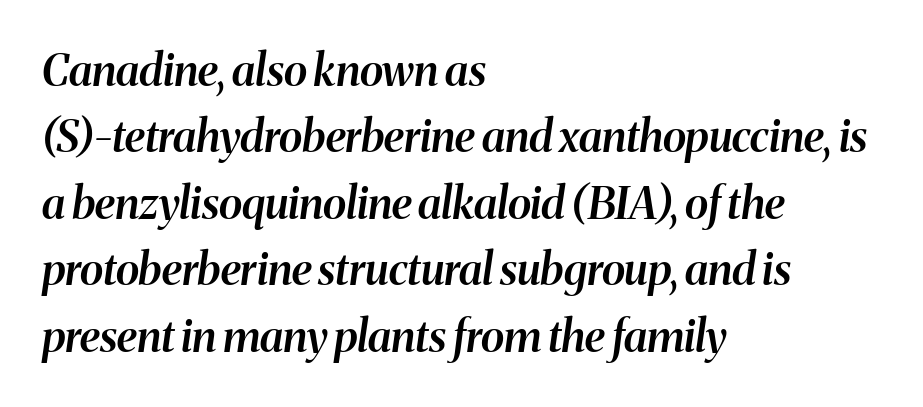
Q: Is the text bold? A: Semi-bold.
Q: Is the text italic (slanted)? A: Yes, it leans right by about 8 degrees.
Q: Is the text underlined? A: No.
Q: How is the paragraph aligned? A: Left-aligned.
Q: Is the spacing between letters normal or unusually wide? A: Normal.
Q: Is the spacing between lines tight, normal or loose? A: Normal.
Q: Width (condensed, normal, or wide)? A: Normal.
Q: Stroke contrast? A: Medium.
Q: x-height? A: Medium.
Q: Monospaced? A: No.
